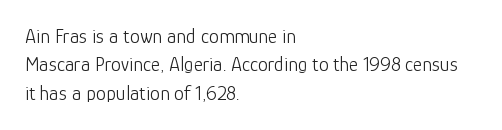
{"italic": "no", "bold": "no", "underline": "no", "align": "left", "line_spacing": "normal", "line_spacing_ratio": 1.42, "letter_spacing": "normal", "letter_spacing_em": 0.0, "glyph_px": 20}
